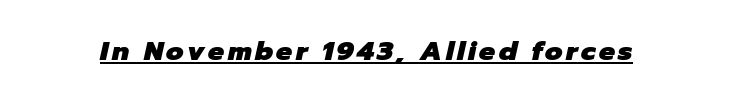
Italic: yes, the glyphs are oblique. Has an underline been added? It has. Caption: bold face, heavy strokes.
